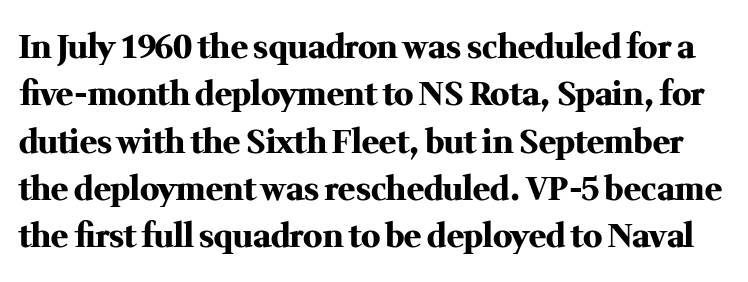
The horizontal fit of the characters is conventional and even. Tall strokes in this sample are plumb rather than angled. Just letters on the line, the space beneath them empty. Each letter keeps its own natural width here, so spacing adapts to shape. Set as a true bold cut, around the 700 mark. Are there feet on the stems? There are — it's a serif.
